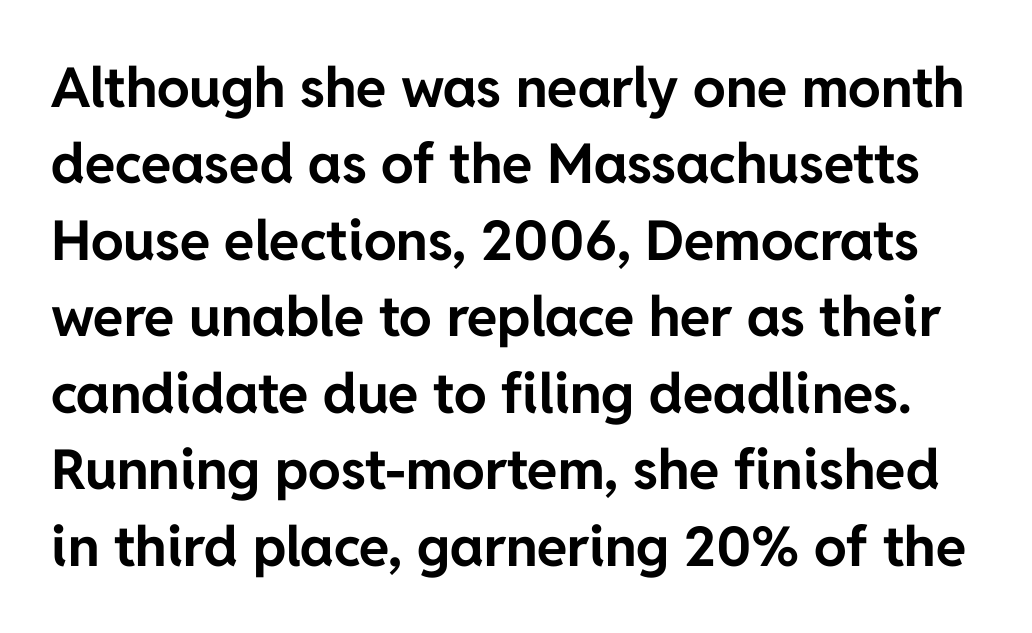
The image shows 55 px bold sans-serif type, upright; set normal line spacing (1.39x), normal letter spacing, not underlined; low stroke contrast and a medium x-height.
